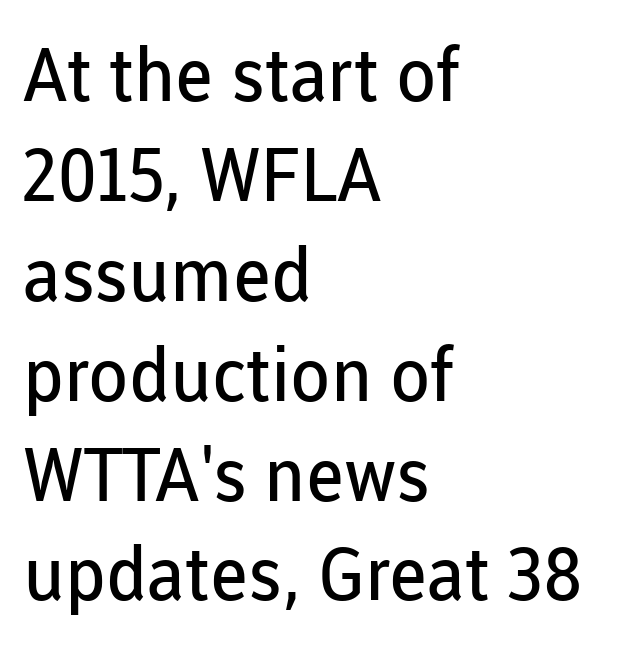
The paragraph has a hard left edge and a soft right edge. Is this a fixed-width face? No — the glyphs have proportional, varying widths. Stroke mass is kept to a normal reading level or below. Check under the words: just untouched page. Regarding leading, the lines here are spaced in the standard way.
